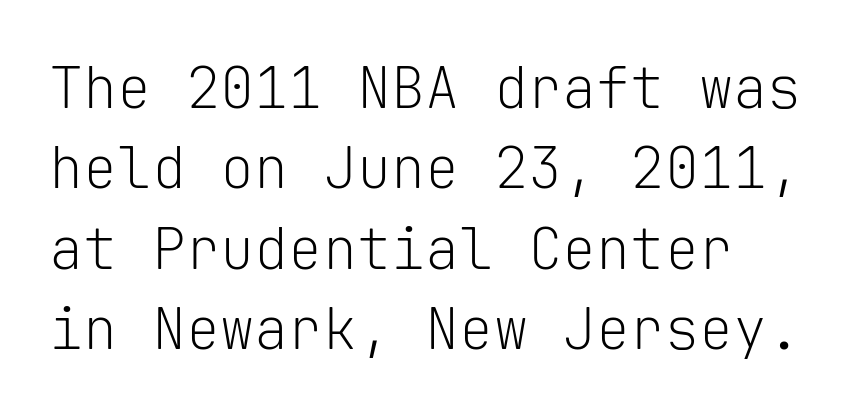
Clear beneath every line of the passage. Think of a typewriter: that constant character pitch is what you see here. Is the letter spacing exaggerated? No — it looks like the ordinary default. Is this a sans? Yes — the strokes have no serifs. This sample keeps an unexceptional amount of space between lines. The rag falls on the right side of this text block.
